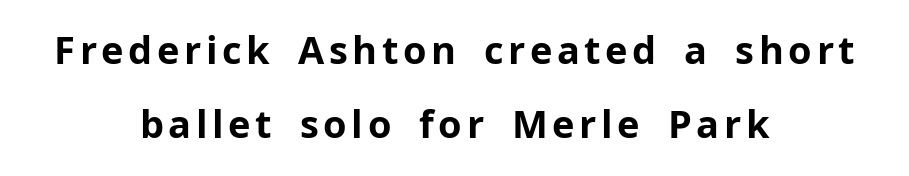
Varying glyph widths throughout — classic text-font behaviour. Just letters on the line, the space beneath them empty. Short and long lines alike share a common midpoint. I'd call this a sans setting — the letters go barefoot.
